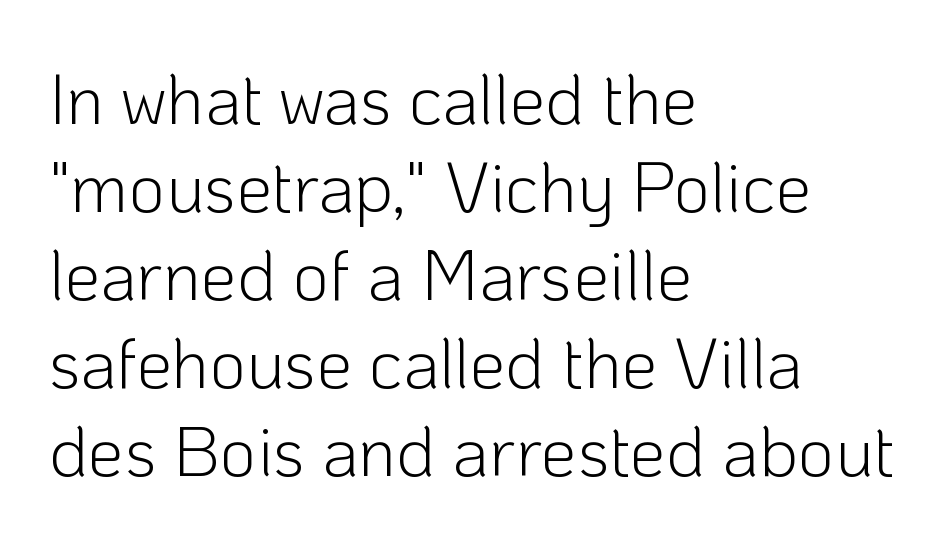
Q: Is the text bold? A: No.
Q: Is the text italic (slanted)? A: No, it is upright.
Q: Is the typeface a serif or a sans-serif typeface? A: Sans-serif.
Q: Is the text underlined? A: No.
Q: How is the paragraph aligned? A: Left-aligned.
Q: Is the spacing between letters normal or unusually wide? A: Normal.
Q: Width (condensed, normal, or wide)? A: Normal.
Q: Stroke contrast? A: Low.
Q: x-height? A: Medium.
Q: Monospaced? A: No.
